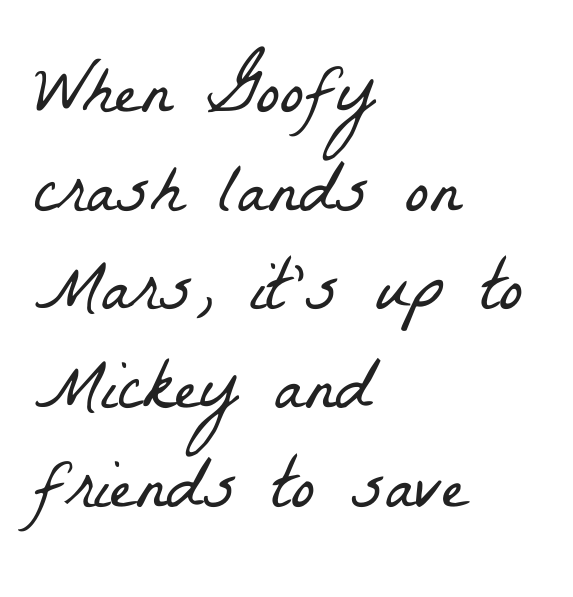
The rendering uses a moderate line-height, typical for paragraphs. The rendering uses natural spacing where letterforms have individual widths. Descenders are the only things crossing below the line. Little horizontal feet cap the strokes, marking this as serif type.
